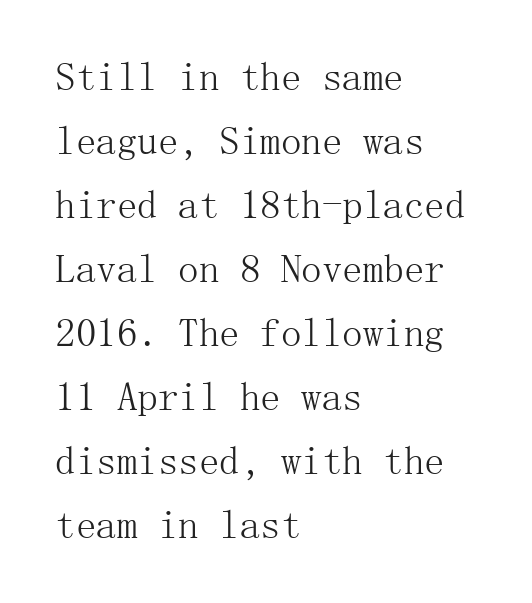
Horizontal bands of white between lines are of average thickness. The rendering anchors every line to the left-hand side. Counters stay open thanks to moderate or lighter strokes. The gaps between neighbouring characters are ordinary and unremarkable.
